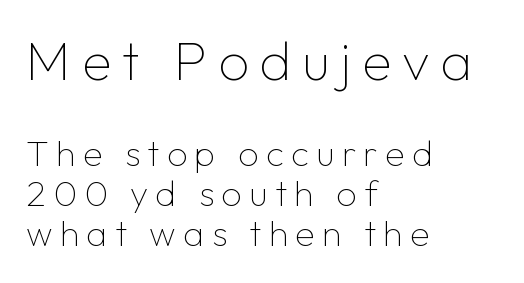
The image shows 54 px thin sans-serif type, upright; set left-aligned, tight line spacing (1.12x), unusually wide letter spacing (+0.2 em), not underlined; the first (top) block is 1.5x larger; low stroke contrast and a medium x-height.
